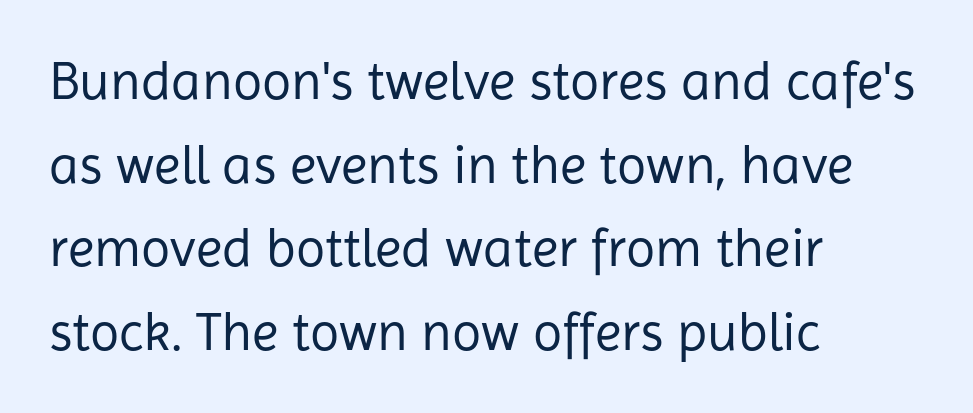
{"serif": "no", "italic": "no", "bold": "no", "weight": "regular", "width": "normal", "stroke_contrast": "low", "x_height": "medium", "monospaced": "no", "underline": "no", "align": "left", "line_spacing": "normal", "line_spacing_ratio": 1.55, "letter_spacing": "normal", "letter_spacing_em": 0.0, "glyph_px": 54}
